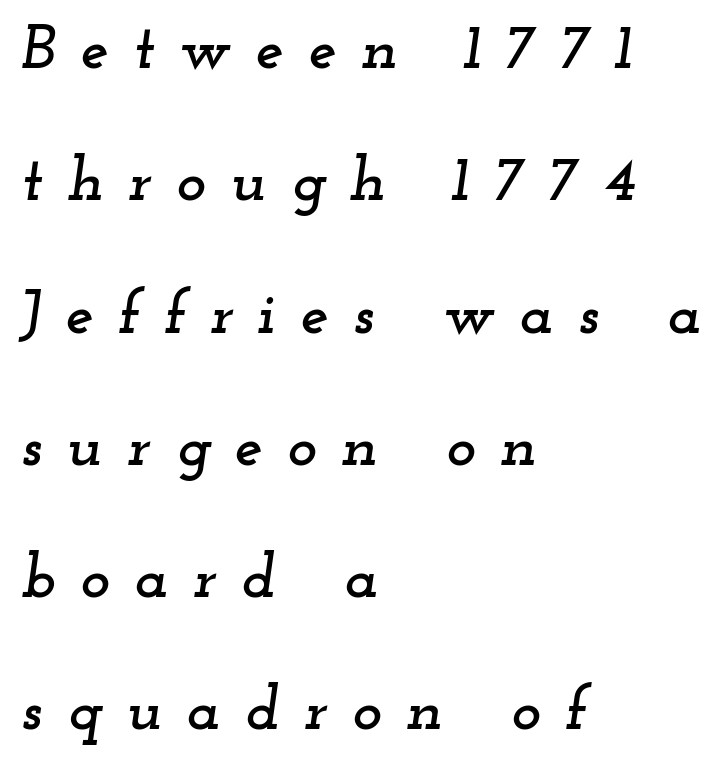
Q: Is the text italic (slanted)? A: Yes, it leans right by about 12 degrees.
Q: Is the typeface a serif or a sans-serif typeface? A: Serif.
Q: Is the text underlined? A: No.
Q: How is the paragraph aligned? A: Left-aligned.
Q: Is the spacing between letters normal or unusually wide? A: Unusually wide.
Q: Is the spacing between lines tight, normal or loose? A: Loose.
Q: Width (condensed, normal, or wide)? A: Wide.
Q: Stroke contrast? A: Low.
Q: x-height? A: Small.
Q: Monospaced? A: No.
